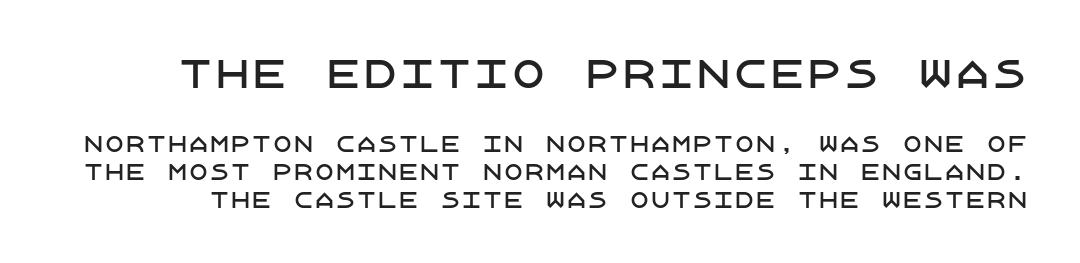
Q: Is the text italic (slanted)? A: No, it is upright.
Q: Is the typeface a serif or a sans-serif typeface? A: Sans-serif.
Q: Is the text underlined? A: No.
Q: Is the spacing between letters normal or unusually wide? A: Normal.
Q: Is the spacing between lines tight, normal or loose? A: Normal.
Q: Which block of text is set in a larger size, the first (top) or the second (bottom)? A: The first (top) one.
Q: Width (condensed, normal, or wide)? A: Normal.
Q: Stroke contrast? A: Low.
Q: x-height? A: Large.
